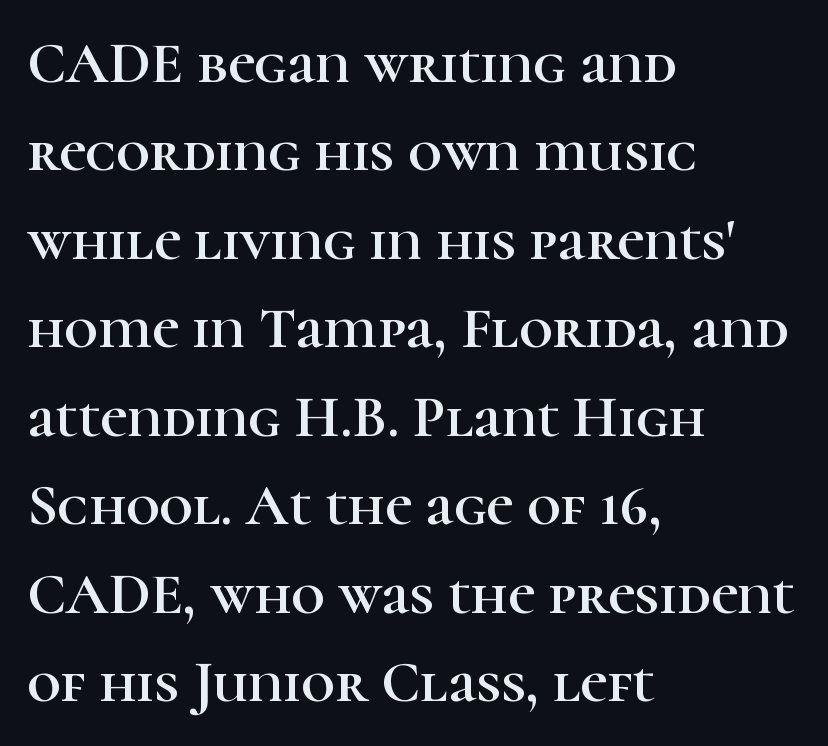
Ordinary non-slanted type is in use. Classification — serif. The gap between lines stays unmarked. Compared with typical paragraphs, the rows here are spaced about the same. These lines are rendered in a variable-pitch font.
